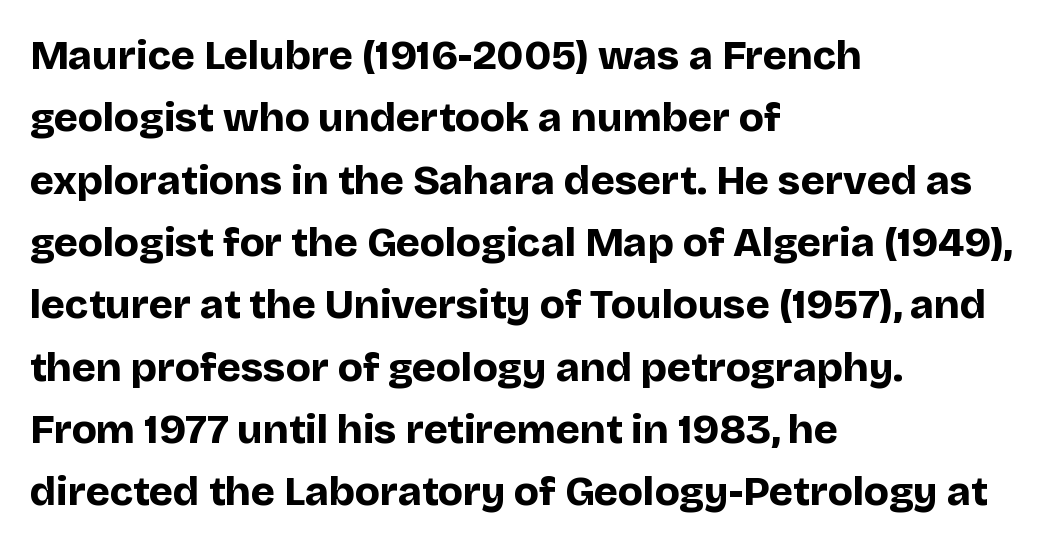
The string is rendered with underlining switched off. The passage shown stacks its lines at a standard gap. These lines are rendered in a variable-pitch font. Tracking here is standard; glyphs follow each other at the usual distance. This sample uses a sans-serif face.
